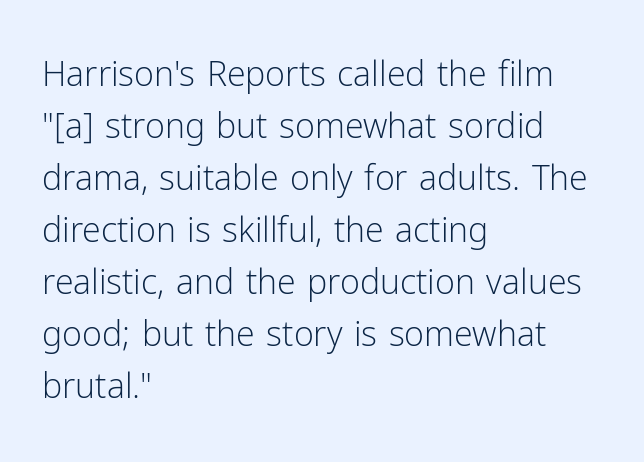
Quick note: not italic, upright. This rendering leaves character spacing at its baseline value. Successive baselines arrive at the customary interval. The typeface has the unassuming heft of standard copy or less. In CSS terms this would be text-align: left. The face used here is proportionally spaced, like ordinary book or web type.
